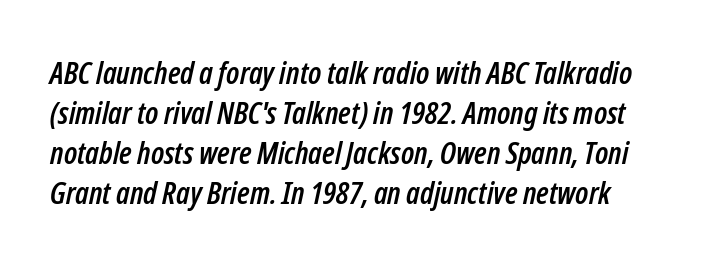
The image shows 31 px condensed type, italic (leaning right); set left-aligned, normal line spacing (1.29x), normal letter spacing, not underlined; low stroke contrast and a medium x-height.
